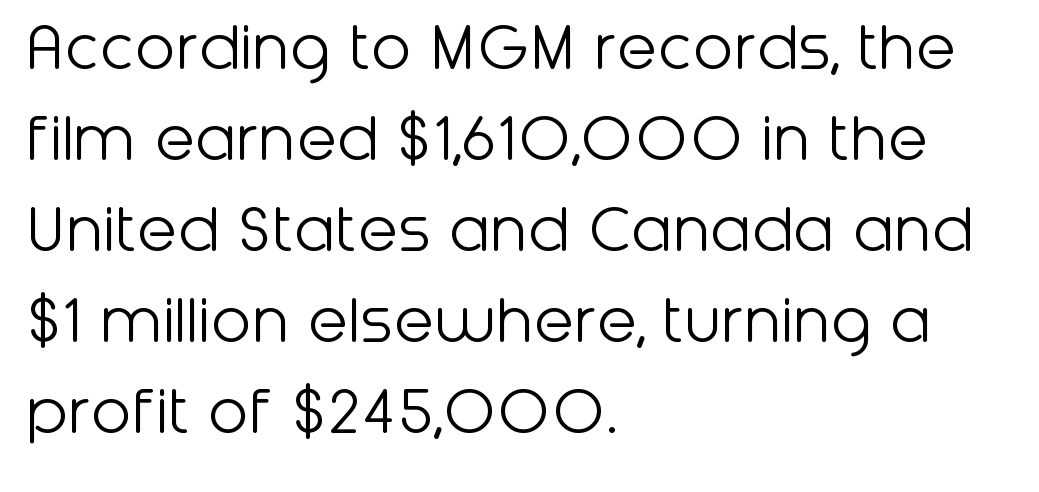
The image shows 74 px light sans-serif type, upright; set left-aligned, line spacing 1.23x, normal letter spacing, not underlined; low stroke contrast and a medium x-height.
